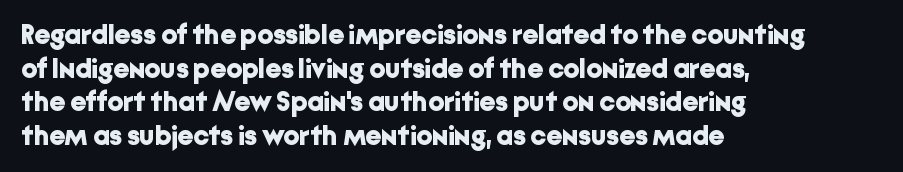
The image shows 28 px bold sans-serif type, upright; set left-aligned, line spacing 1.2x, normal letter spacing, not underlined; low stroke contrast and a medium x-height.
